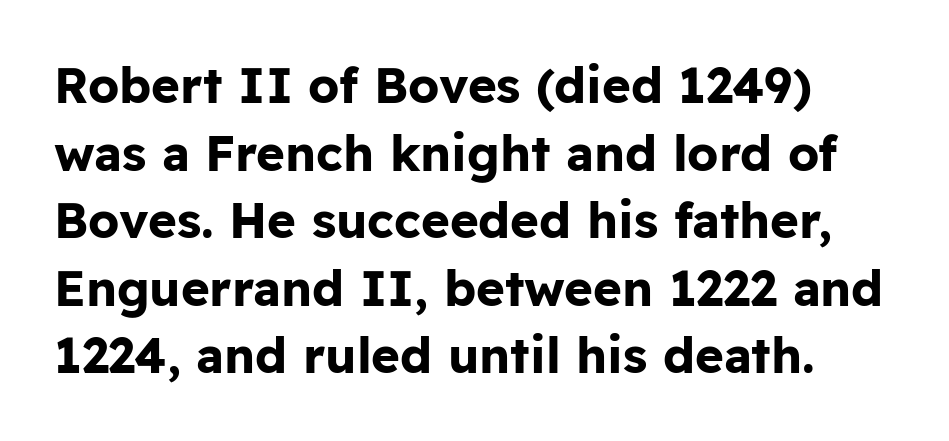
{"serif": "no", "italic": "no", "bold": "yes", "weight": "bold", "width": "normal", "stroke_contrast": "low", "x_height": "medium", "monospaced": "no", "underline": "no", "line_spacing": "normal", "line_spacing_ratio": 1.38, "letter_spacing": "normal", "letter_spacing_em": 0.0, "glyph_px": 49}
